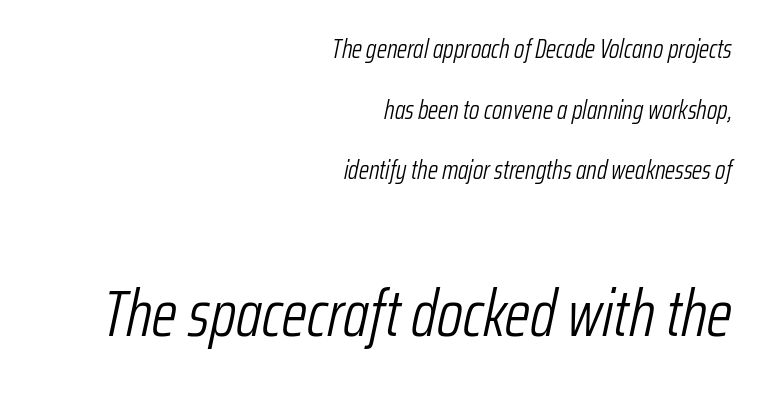
Letters rest on an invisible, unmarked baseline. Words appear dense and cohesive because spacing is normal. The lower block of text is set noticeably larger than the block above it. Observe the lean: these are italic letterforms.
